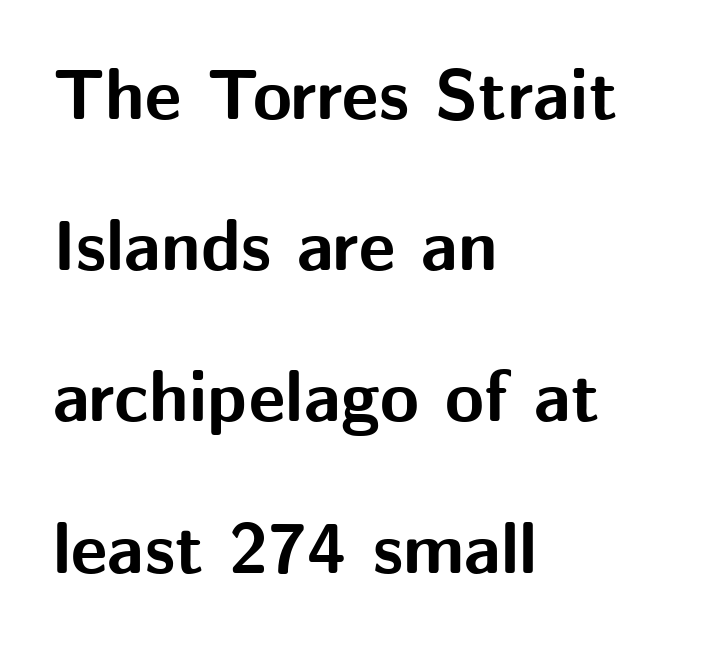
The rendering uses a bold face; every stroke is thick and dark. Varying glyph widths throughout — classic text-font behaviour. The type is set solid horizontally, with unmodified tracking. Has an underline been added? It has not. Widely set lines give the paragraph a tall, airy silhouette.
